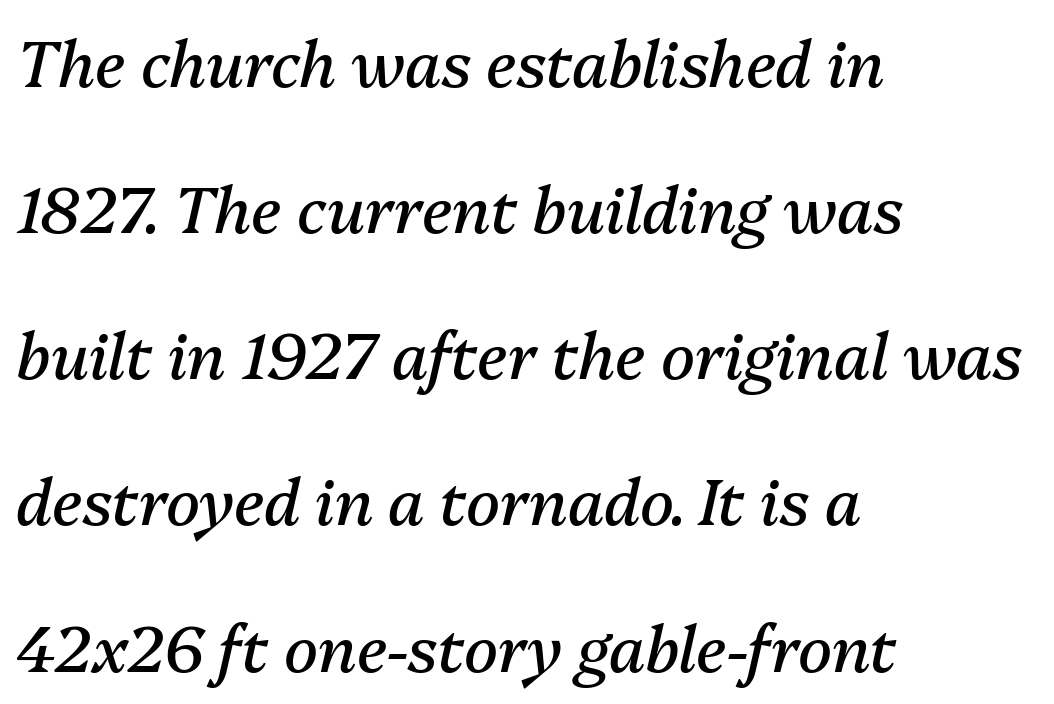
The image shows 63 px regular-weight type, italic (leaning right); set left-aligned, loose line spacing (2.32x), normal letter spacing, not underlined; medium stroke contrast and a medium x-height.
